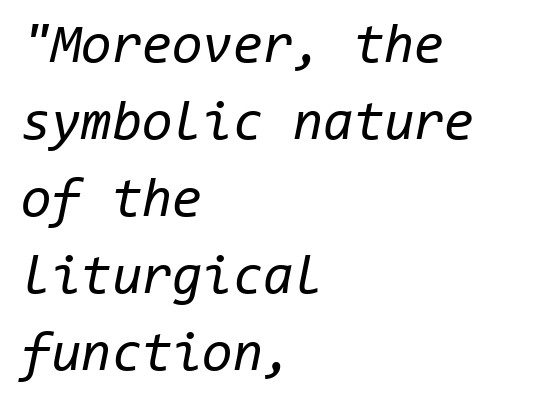
Q: Is the text bold? A: No.
Q: Is the text italic (slanted)? A: Yes, it leans right by about 11 degrees.
Q: Is the text underlined? A: No.
Q: How is the paragraph aligned? A: Left-aligned.
Q: Is the spacing between letters normal or unusually wide? A: Normal.
Q: Is the spacing between lines tight, normal or loose? A: Normal.
Q: Width (condensed, normal, or wide)? A: Normal.
Q: Stroke contrast? A: Low.
Q: x-height? A: Medium.
Q: Monospaced? A: Yes.
